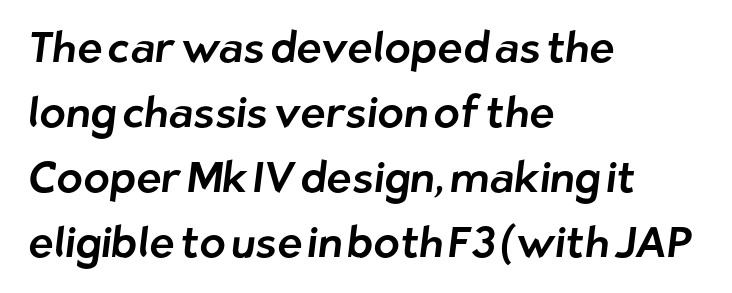
Q: Is the typeface a serif or a sans-serif typeface? A: Sans-serif.
Q: Is the text underlined? A: No.
Q: How is the paragraph aligned? A: Left-aligned.
Q: Is the spacing between letters normal or unusually wide? A: Normal.
Q: Is the spacing between lines tight, normal or loose? A: Normal.
Q: Width (condensed, normal, or wide)? A: Normal.
Q: Stroke contrast? A: Low.
Q: x-height? A: Medium.
Q: Monospaced? A: No.
